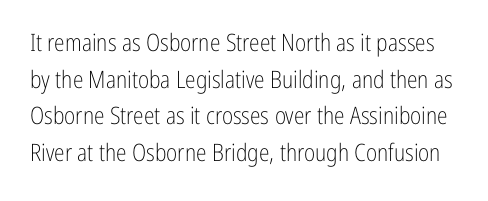
{"italic": "no", "bold": "no", "underline": "no", "line_spacing": "normal", "line_spacing_ratio": 1.53, "letter_spacing": "normal", "letter_spacing_em": 0.0, "glyph_px": 24}
